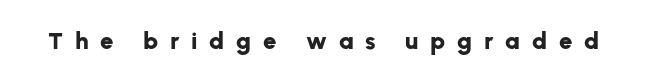
The image shows 24 px bold type, upright; set unusually wide letter spacing (+0.49 em), not underlined.
